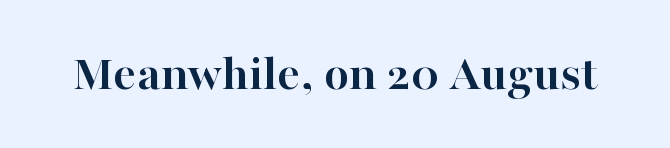
Anything drawn beneath the words? Only blank space. The type sits square on the baseline with zero lean. The typesetting leans heavy: a genuine bold. In terms of letterform style, serifs are clearly present. Spacing verdict: proportional, widths tailored to each character.
